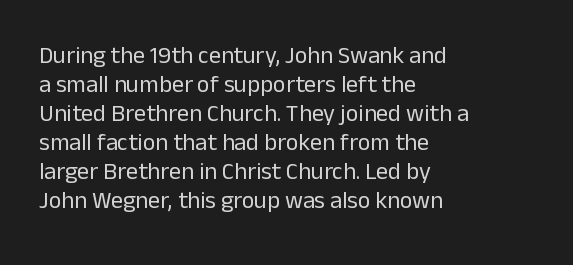
The image shows 24 px text type, upright; set left-aligned, line spacing 1.21x, normal letter spacing, not underlined.
